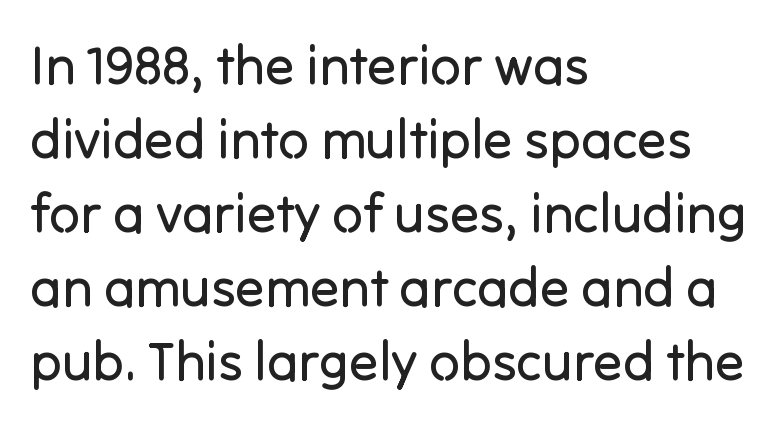
Q: Is the text bold? A: No.
Q: Is the text italic (slanted)? A: No, it is upright.
Q: Is the typeface a serif or a sans-serif typeface? A: Sans-serif.
Q: Is the text underlined? A: No.
Q: How is the paragraph aligned? A: Left-aligned.
Q: Is the spacing between letters normal or unusually wide? A: Normal.
Q: Is the spacing between lines tight, normal or loose? A: Normal.
Q: Width (condensed, normal, or wide)? A: Normal.
Q: Stroke contrast? A: Low.
Q: x-height? A: Medium.
Q: Monospaced? A: No.
